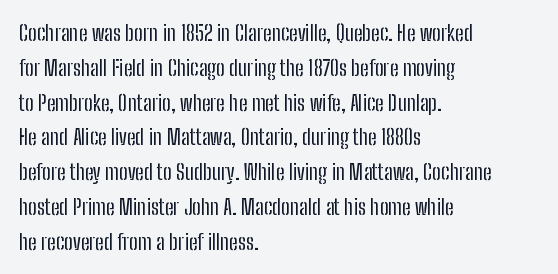
Q: Is the text bold? A: No.
Q: Is the text italic (slanted)? A: No, it is upright.
Q: Is the text underlined? A: No.
Q: How is the paragraph aligned? A: Left-aligned.
Q: Is the spacing between letters normal or unusually wide? A: Normal.
Q: Is the spacing between lines tight, normal or loose? A: Normal.
